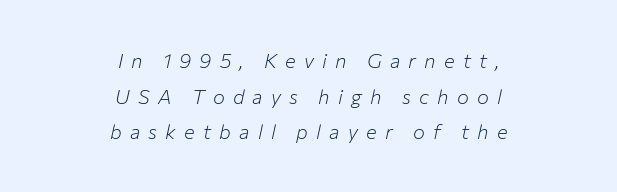
The image shows 20 px text type, italic (leaning right); set centered, line spacing 1.78x, unusually wide letter spacing (+0.41 em), not underlined.
